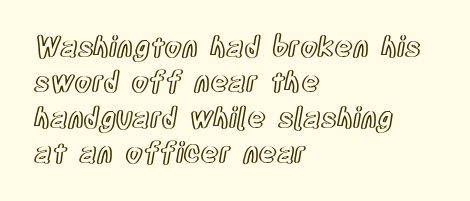
Q: Is the text italic (slanted)? A: Yes.
Q: Is the text underlined? A: No.
Q: How is the paragraph aligned? A: Left-aligned.
Q: Is the spacing between letters normal or unusually wide? A: Normal.
Q: Is the spacing between lines tight, normal or loose? A: Normal.
Q: Width (condensed, normal, or wide)? A: Condensed.
Q: x-height? A: Large.
Q: Monospaced? A: No.
